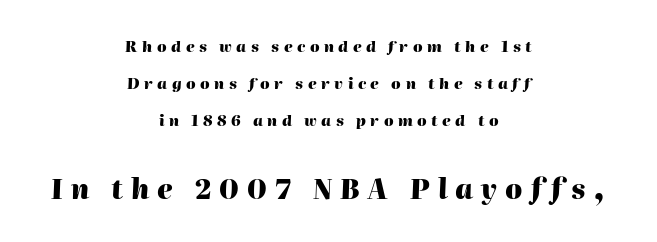
Q: Is the text bold? A: Yes.
Q: Is the text italic (slanted)? A: Yes, it leans right by about 2 degrees.
Q: Is the text underlined? A: No.
Q: How is the paragraph aligned? A: Centered.
Q: Is the spacing between letters normal or unusually wide? A: Unusually wide.
Q: Is the spacing between lines tight, normal or loose? A: Loose.
Q: Which block of text is set in a larger size, the first (top) or the second (bottom)? A: The second (bottom) one.
